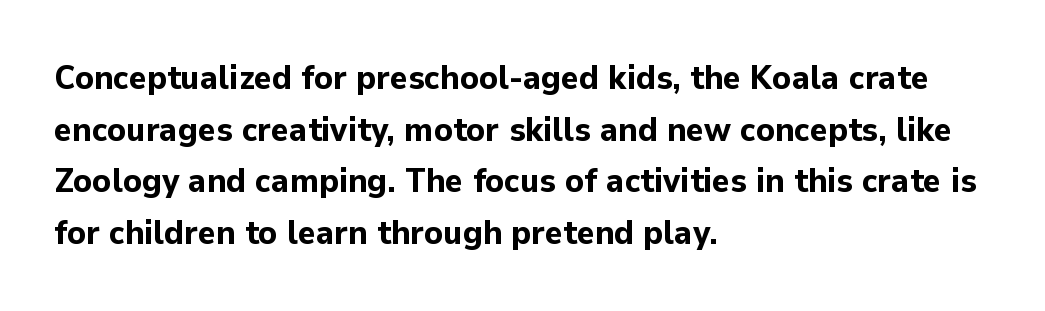
Vertical strokes here are truly vertical. The space beneath each line is pristine and unruled. Leading matches the norm, producing a regular column. The compositor pushed each line to the left boundary.
